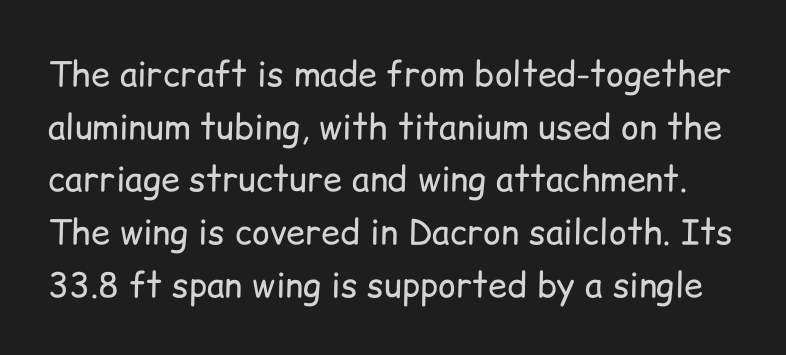
The image shows 34 px regular-weight sans-serif type, upright; set normal line spacing (1.55x), normal letter spacing, not underlined; low stroke contrast and a medium x-height.
